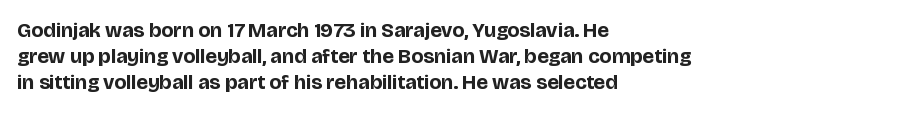
The strokes are fattened all the way to bold. Visually the block forms a straight wall on the left and a jagged coastline on the right. A typesetter would mark this as roman, not italic. The words here are not underlined.
